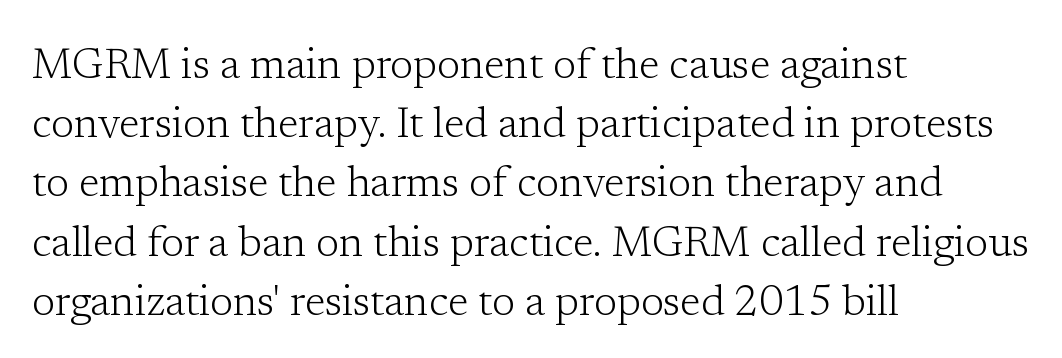
The image shows 42 px light serif type, upright; set left-aligned, normal line spacing (1.41x), normal letter spacing, not underlined; low stroke contrast and a medium x-height.
